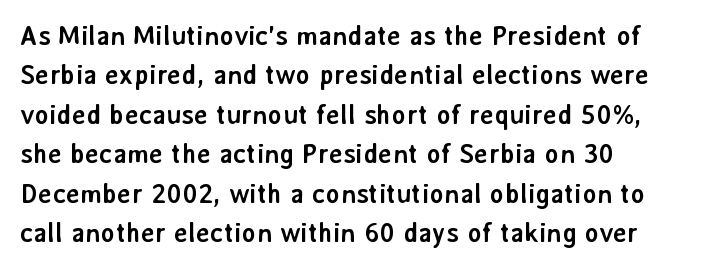
Q: Is the text bold? A: Yes.
Q: Is the text italic (slanted)? A: No, it is upright.
Q: Is the text underlined? A: No.
Q: How is the paragraph aligned? A: Left-aligned.
Q: Is the spacing between letters normal or unusually wide? A: Normal.
Q: Is the spacing between lines tight, normal or loose? A: Normal.
